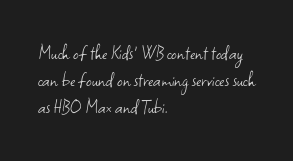
{"bold": "no", "underline": "no", "align": "left", "line_spacing_ratio": 1.23, "letter_spacing": "normal", "letter_spacing_em": 0.0, "glyph_px": 22}
